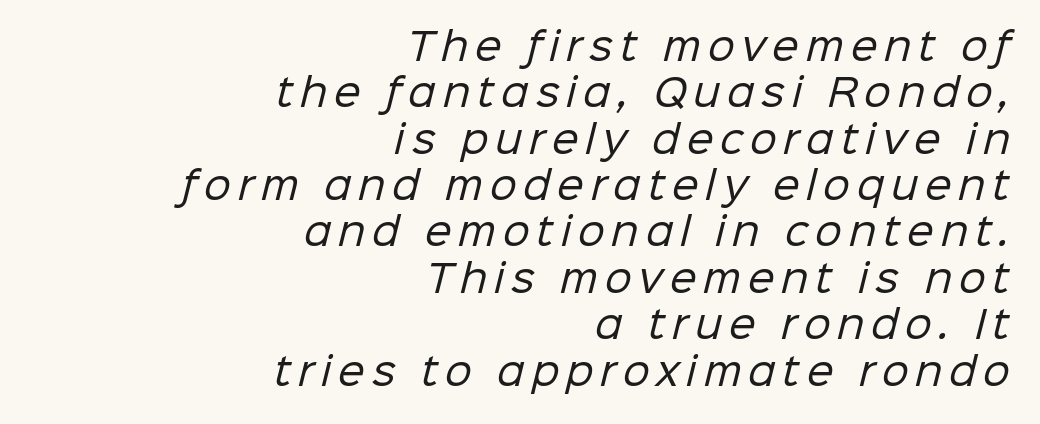
The image shows 38 px regular-weight sans-serif type; set right-aligned, line spacing 1.22x, not underlined; low stroke contrast and a medium x-height.
